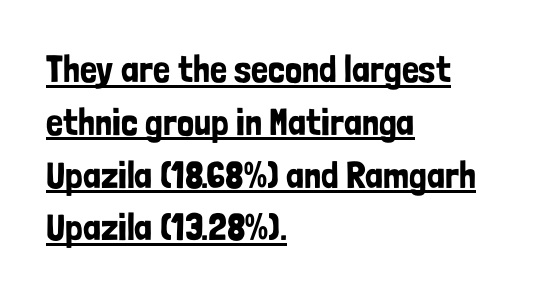
A sans-serif font was chosen for this passage. Does the leading feel generous? No, just average. Characters follow at the spacing the type designer built in. A rule runs beneath these lines of type. When letters stand straight like this, we call the style roman or upright.
